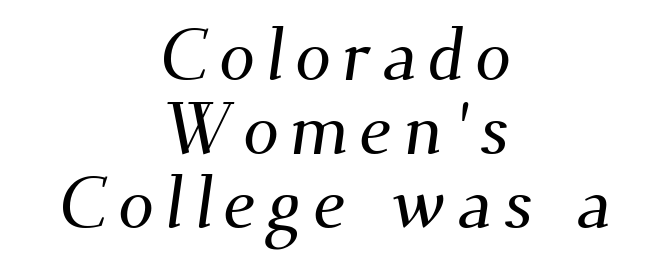
The image shows 72 px serif type; set centered, tight line spacing (1.03x), not underlined; medium stroke contrast and a small x-height.
